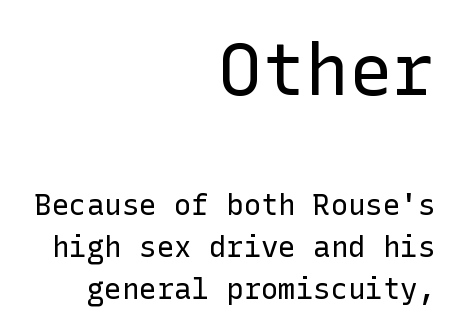
The image shows 72 px regular-weight sans-serif type, upright; set right-aligned, normal line spacing (1.44x), normal letter spacing, not underlined; the first (top) block is 2.48x larger; low stroke contrast and a medium x-height.
